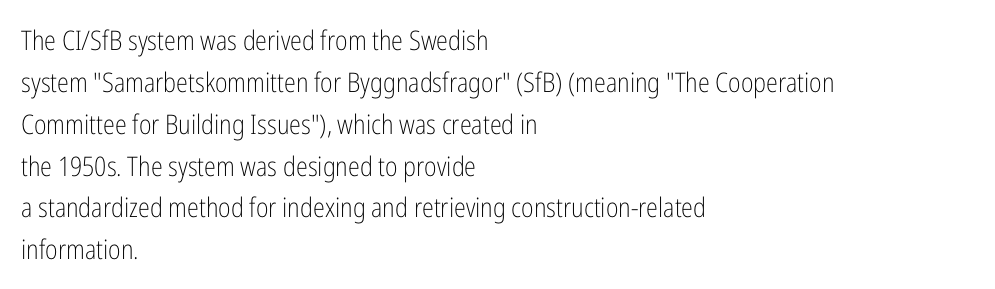
Anything drawn beneath the words? Only blank space. Each word holds together tightly as a unit, with standard inter-letter gaps. Each stroke keeps to a modest, everyday thickness or less. Normally led — the rows are evenly, conventionally spaced. In CSS terms this would be text-align: left. Does the lettering tilt? It doesn't — this is upright.
